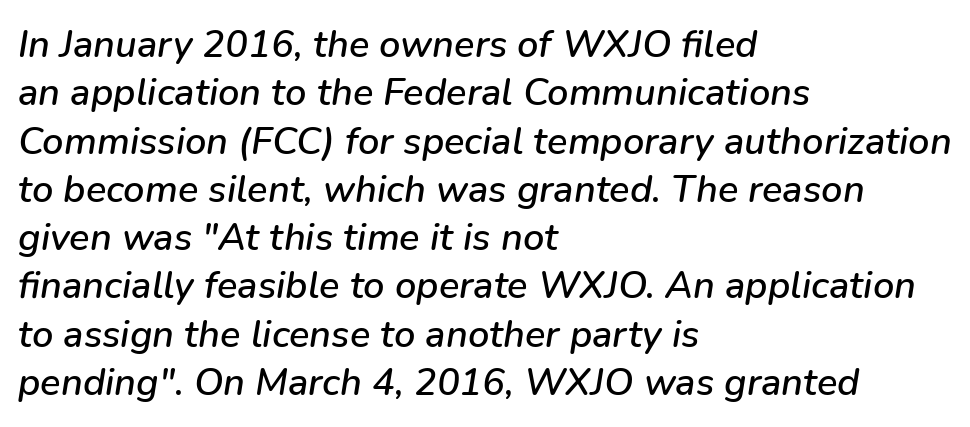
{"italic": "yes", "lean": "right", "slant_degrees": 9, "width": "normal", "stroke_contrast": "low", "x_height": "medium", "monospaced": "no", "underline": "no", "align": "left", "line_spacing": "normal", "line_spacing_ratio": 1.27, "letter_spacing": "normal", "letter_spacing_em": 0.0, "glyph_px": 38}
